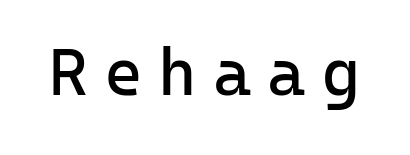
{"serif": "no", "italic": "no", "bold": "no", "weight": "regular", "width": "normal", "stroke_contrast": "low", "x_height": "medium", "monospaced": "yes", "underline": "no", "letter_spacing": "wide", "letter_spacing_em": 0.24, "glyph_px": 66}
